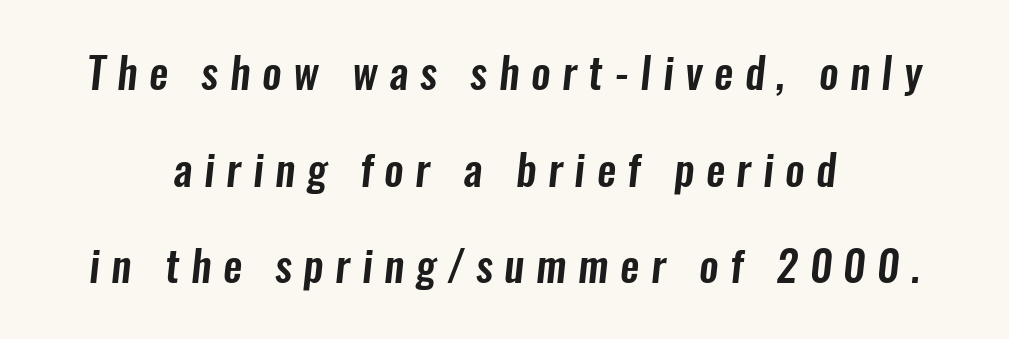
Q: Is the typeface a serif or a sans-serif typeface? A: Sans-serif.
Q: Is the text underlined? A: No.
Q: How is the paragraph aligned? A: Centered.
Q: Is the spacing between letters normal or unusually wide? A: Unusually wide.
Q: Is the spacing between lines tight, normal or loose? A: Loose.
Q: Width (condensed, normal, or wide)? A: Condensed.
Q: Stroke contrast? A: Low.
Q: x-height? A: Medium.
Q: Monospaced? A: No.
